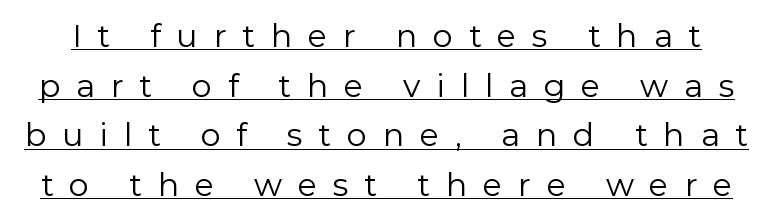
Q: Is the text bold? A: No.
Q: Is the text italic (slanted)? A: No, it is upright.
Q: Is the typeface a serif or a sans-serif typeface? A: Sans-serif.
Q: Is the text underlined? A: Yes.
Q: Is the spacing between letters normal or unusually wide? A: Unusually wide.
Q: Is the spacing between lines tight, normal or loose? A: Normal.
Q: Width (condensed, normal, or wide)? A: Normal.
Q: x-height? A: Medium.
Q: Monospaced? A: No.
